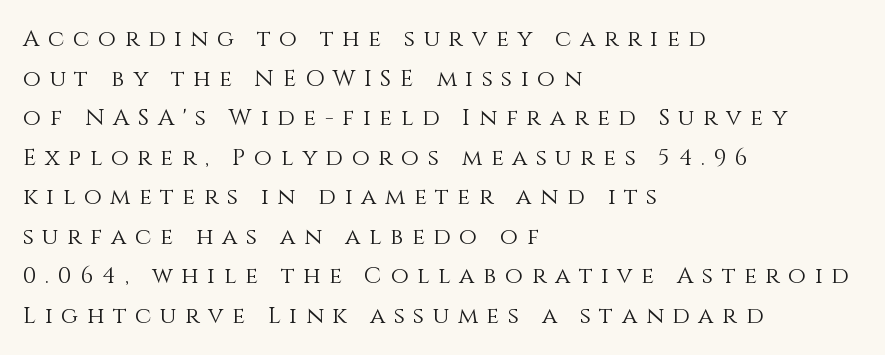
{"italic": "no", "bold": "no", "underline": "no", "align": "left", "line_spacing_ratio": 1.72, "letter_spacing": "wide", "letter_spacing_em": 0.38, "glyph_px": 23}
